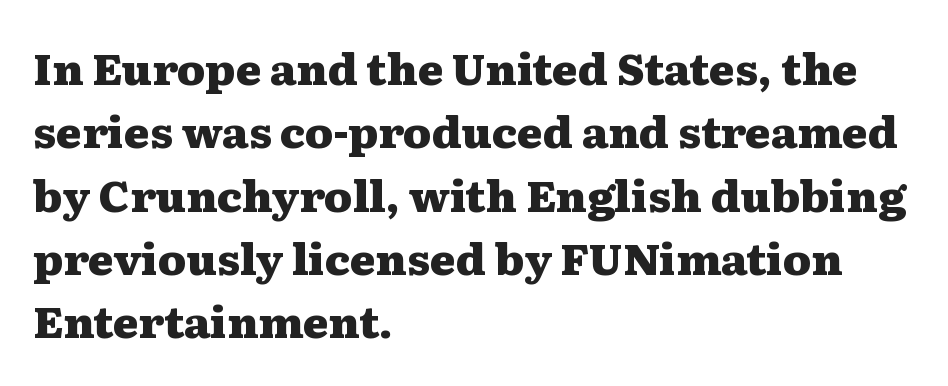
Q: Is the text bold? A: Yes.
Q: Is the text italic (slanted)? A: No, it is upright.
Q: Is the typeface a serif or a sans-serif typeface? A: Serif.
Q: Is the text underlined? A: No.
Q: How is the paragraph aligned? A: Left-aligned.
Q: Is the spacing between letters normal or unusually wide? A: Normal.
Q: Is the spacing between lines tight, normal or loose? A: Normal.
Q: Width (condensed, normal, or wide)? A: Wide.
Q: Stroke contrast? A: Medium.
Q: x-height? A: Medium.
Q: Monospaced? A: No.
